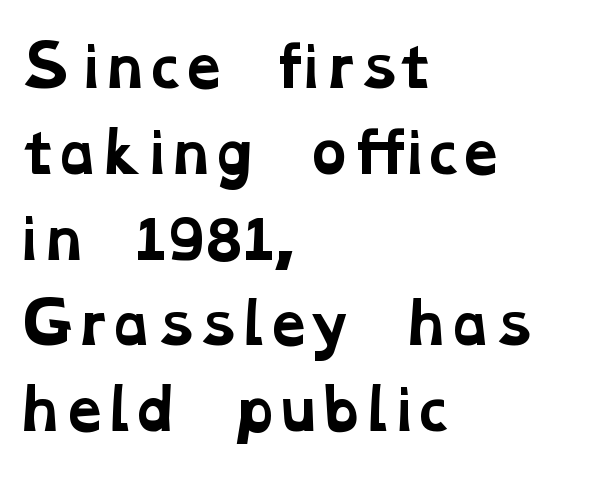
Q: Is the text bold? A: Yes.
Q: Is the typeface a serif or a sans-serif typeface? A: Serif.
Q: Is the text underlined? A: No.
Q: How is the paragraph aligned? A: Left-aligned.
Q: Is the spacing between letters normal or unusually wide? A: Normal.
Q: Is the spacing between lines tight, normal or loose? A: Normal.
Q: Width (condensed, normal, or wide)? A: Wide.
Q: Stroke contrast? A: Low.
Q: x-height? A: Medium.
Q: Monospaced? A: No.
